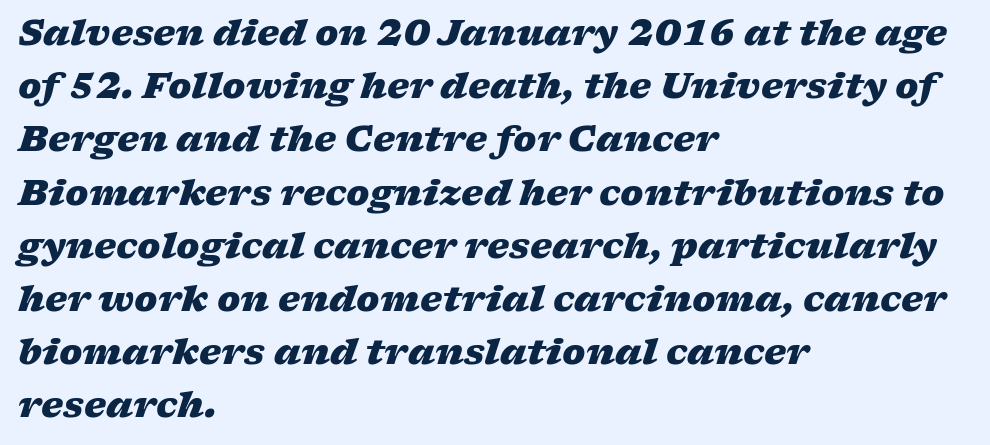
Q: Is the text bold? A: Yes.
Q: Is the text italic (slanted)? A: Yes, it leans right by about 17 degrees.
Q: Is the text underlined? A: No.
Q: How is the paragraph aligned? A: Left-aligned.
Q: Is the spacing between letters normal or unusually wide? A: Normal.
Q: Is the spacing between lines tight, normal or loose? A: Normal.
Q: Width (condensed, normal, or wide)? A: Wide.
Q: Stroke contrast? A: Low.
Q: x-height? A: Medium.
Q: Monospaced? A: No.
